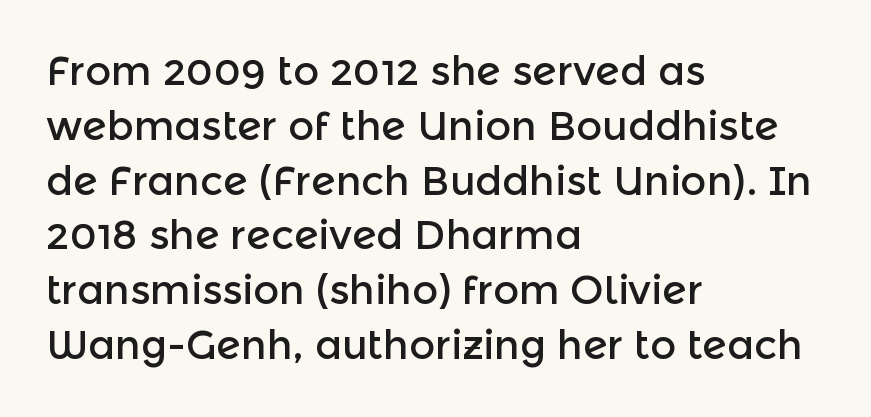
The image shows 40 px sans-serif type, upright; set left-aligned, normal line spacing (1.37x), normal letter spacing, not underlined; a medium x-height.
